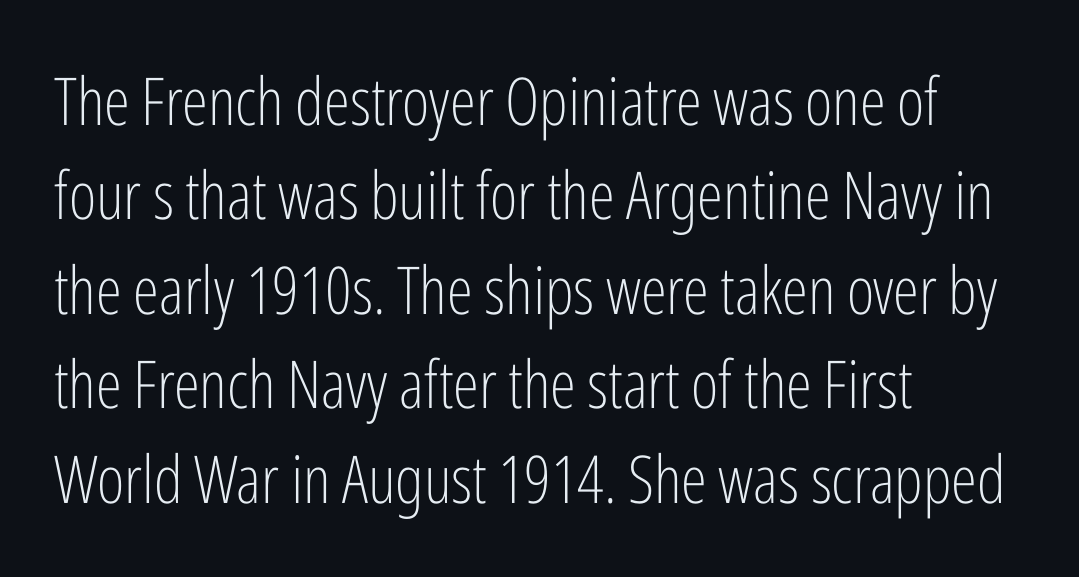
{"serif": "no", "italic": "no", "bold": "no", "weight": "light", "width": "condensed", "stroke_contrast": "low", "x_height": "medium", "monospaced": "no", "underline": "no", "align": "left", "line_spacing": "normal", "line_spacing_ratio": 1.43, "letter_spacing": "normal", "letter_spacing_em": 0.0, "glyph_px": 66}
